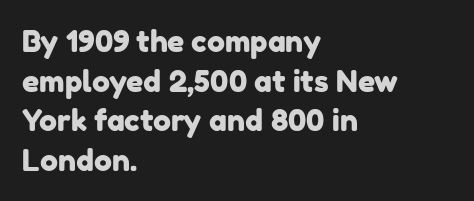
Q: Is the typeface a serif or a sans-serif typeface? A: Sans-serif.
Q: Is the text underlined? A: No.
Q: How is the paragraph aligned? A: Left-aligned.
Q: Is the spacing between letters normal or unusually wide? A: Normal.
Q: Is the spacing between lines tight, normal or loose? A: Normal.
Q: Width (condensed, normal, or wide)? A: Normal.
Q: Stroke contrast? A: Low.
Q: x-height? A: Medium.
Q: Monospaced? A: No.
